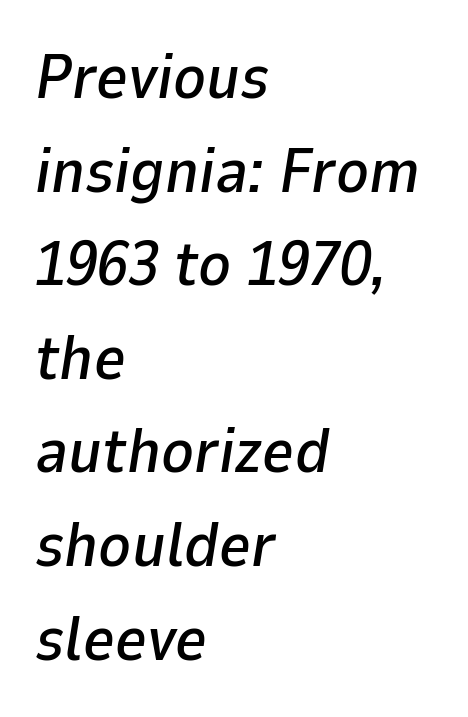
Line beginnings align vertically; line endings do not. Descenders hang freely into open space. Italic: yes, the glyphs are oblique. Here the designer chose a conventional face with non-uniform glyph widths. The letters sit at their default tracking, neither squeezed nor spread. Quick note: interline space is typical.
